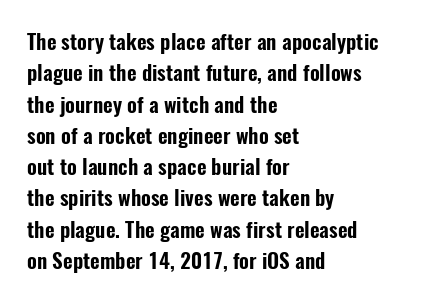
{"italic": "no", "underline": "no", "align": "left", "line_spacing": "normal", "line_spacing_ratio": 1.49, "letter_spacing": "normal", "letter_spacing_em": 0.0, "glyph_px": 21}
